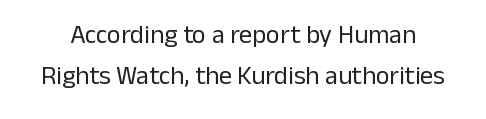
{"italic": "no", "bold": "no", "underline": "no", "line_spacing": "normal", "line_spacing_ratio": 1.59, "letter_spacing": "normal", "letter_spacing_em": 0.0, "glyph_px": 26}
